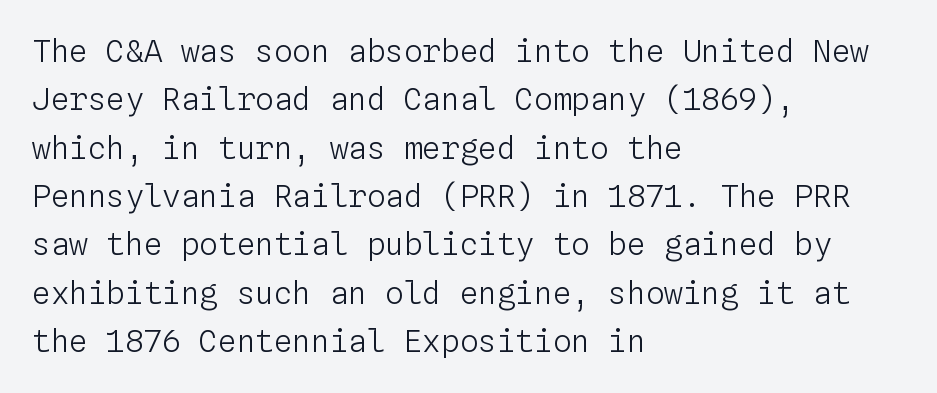
The image shows 31 px light type, upright, monospaced; set left-aligned, normal line spacing (1.56x), normal letter spacing, not underlined; low stroke contrast and a medium x-height.
